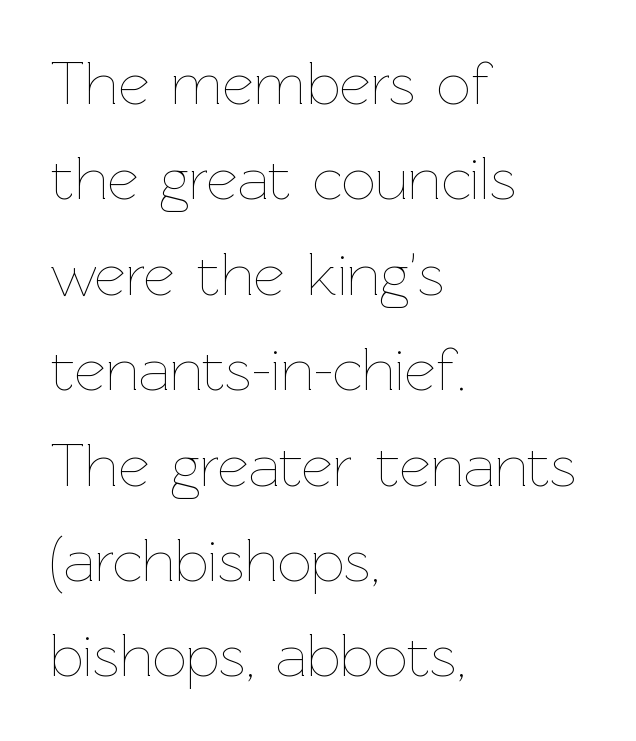
Glyph-to-glyph distance matches everyday printed text. Do the characters align in a grid? No, the font is proportional. Do the letters lean? They stand straight. Line starts are locked; line ends wander.
